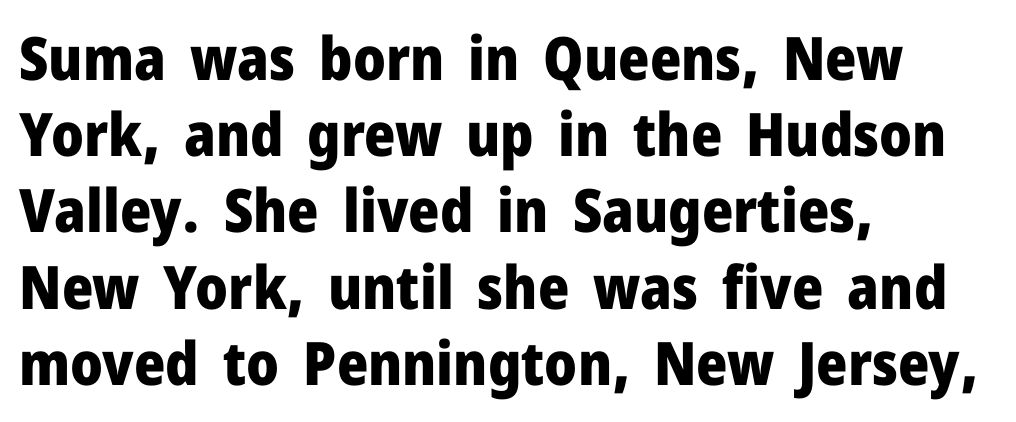
Q: Is the text bold? A: Yes.
Q: Is the text italic (slanted)? A: No, it is upright.
Q: Is the typeface a serif or a sans-serif typeface? A: Sans-serif.
Q: Is the text underlined? A: No.
Q: How is the paragraph aligned? A: Left-aligned.
Q: Is the spacing between letters normal or unusually wide? A: Normal.
Q: Is the spacing between lines tight, normal or loose? A: Normal.
Q: Width (condensed, normal, or wide)? A: Normal.
Q: Stroke contrast? A: Low.
Q: x-height? A: Medium.
Q: Monospaced? A: No.
